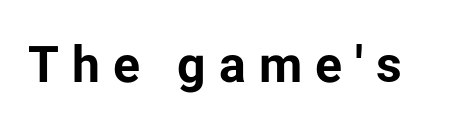
The image shows 50 px bold sans-serif type, upright; set unusually wide letter spacing (+0.26 em), not underlined; low stroke contrast and a medium x-height.
